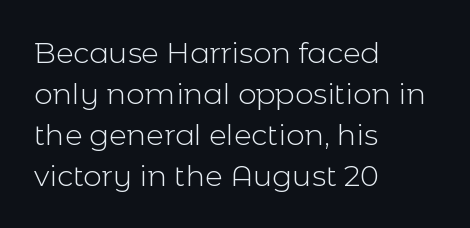
{"serif": "no", "italic": "no", "bold": "no", "weight": "light", "width": "normal", "x_height": "medium", "monospaced": "no", "underline": "no", "align": "left", "line_spacing": "normal", "line_spacing_ratio": 1.41, "letter_spacing": "normal", "letter_spacing_em": 0.0, "glyph_px": 29}
